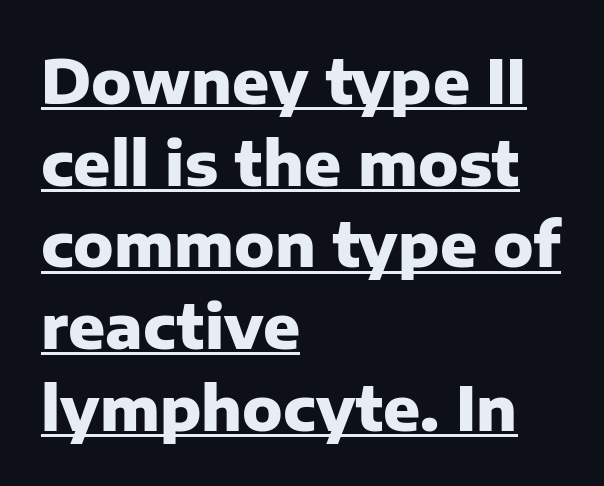
Q: Is the text bold? A: Yes.
Q: Is the text italic (slanted)? A: No, it is upright.
Q: Is the typeface a serif or a sans-serif typeface? A: Sans-serif.
Q: Is the text underlined? A: Yes.
Q: How is the paragraph aligned? A: Left-aligned.
Q: Is the spacing between letters normal or unusually wide? A: Normal.
Q: Is the spacing between lines tight, normal or loose? A: Normal.
Q: Width (condensed, normal, or wide)? A: Normal.
Q: Stroke contrast? A: Low.
Q: x-height? A: Medium.
Q: Monospaced? A: No.
